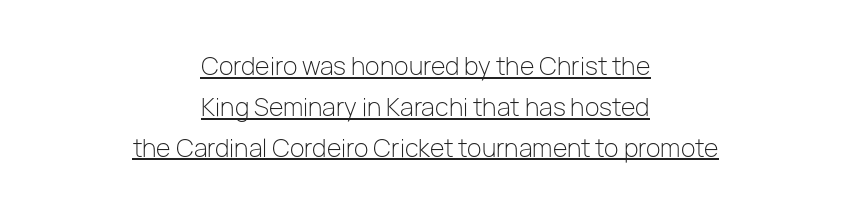
Q: Is the text bold? A: No.
Q: Is the text italic (slanted)? A: No, it is upright.
Q: Is the text underlined? A: Yes.
Q: How is the paragraph aligned? A: Centered.
Q: Is the spacing between letters normal or unusually wide? A: Normal.
Q: Is the spacing between lines tight, normal or loose? A: Normal.
